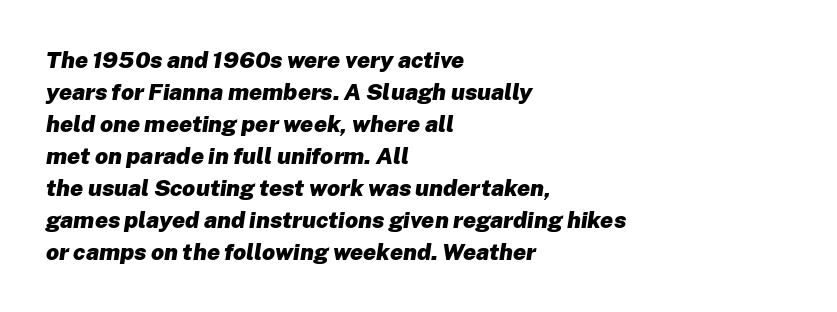
The image shows 23 px bold type, italic (leaning right); set left-aligned, normal line spacing (1.39x), normal letter spacing, not underlined.
